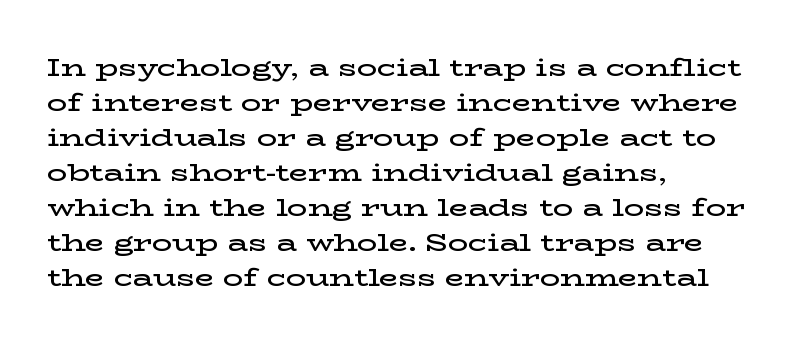
Notice how the passage keeps a crisp vertical edge on the left only. Ordinary non-slanted type is in use. Strokes here are thickened, but only to semibold level. Vertical spacing — default. The glyphs are unaccompanied by any horizontal stroke below them.
